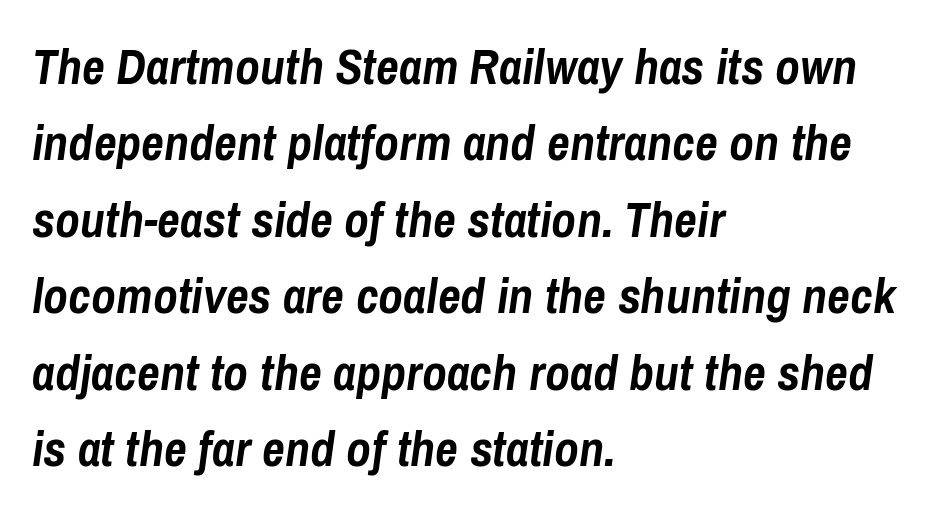
Q: Is the text bold? A: Yes.
Q: Is the text italic (slanted)? A: Yes, it leans right by about 8 degrees.
Q: Is the text underlined? A: No.
Q: How is the paragraph aligned? A: Left-aligned.
Q: Is the spacing between letters normal or unusually wide? A: Normal.
Q: Is the spacing between lines tight, normal or loose? A: Normal.
Q: Width (condensed, normal, or wide)? A: Condensed.
Q: Stroke contrast? A: Low.
Q: x-height? A: Medium.
Q: Monospaced? A: No.
